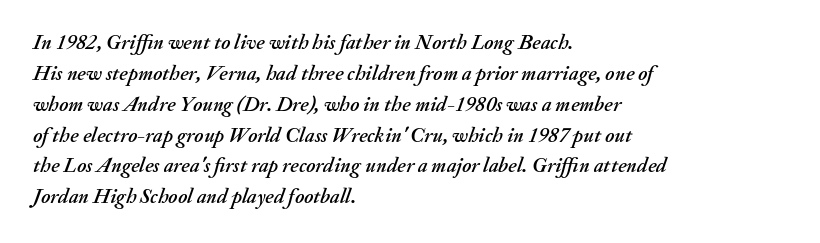
Q: Is the text italic (slanted)? A: Yes, it leans right by about 20 degrees.
Q: Is the text underlined? A: No.
Q: How is the paragraph aligned? A: Left-aligned.
Q: Is the spacing between letters normal or unusually wide? A: Normal.
Q: Is the spacing between lines tight, normal or loose? A: Normal.
